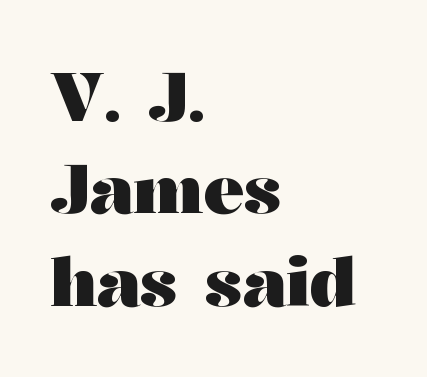
Compared with a centered layout, this one pins lines to the left instead. Interline gaps are of average width in this sample. Heavy, bold letterforms. The letters carry serifs — small finishing strokes at the ends of their stems.
